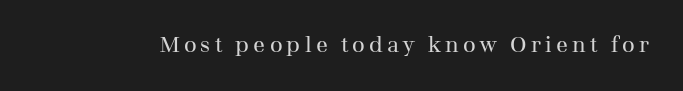
{"italic": "no", "bold": "no", "underline": "no", "glyph_px": 22}
